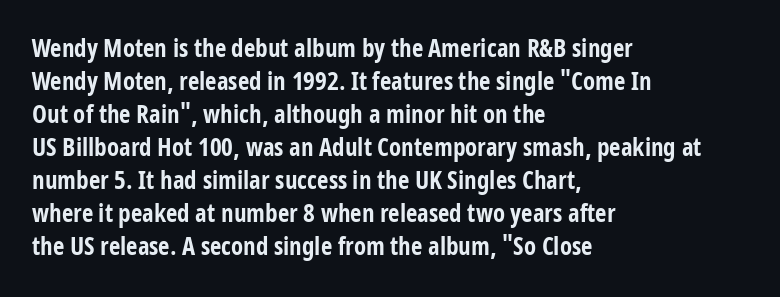
{"italic": "no", "bold": "yes", "underline": "no", "align": "left", "line_spacing": "normal", "line_spacing_ratio": 1.32, "letter_spacing": "normal", "letter_spacing_em": 0.0, "glyph_px": 25}
